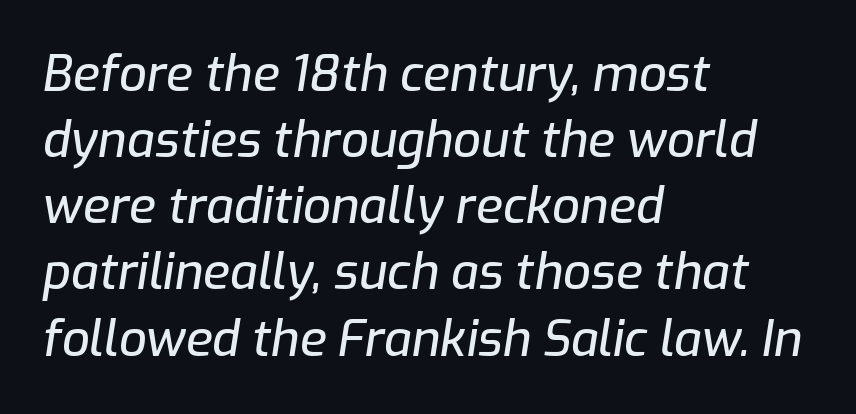
A typesetter would call this proportional, since set widths differ per character. Anything drawn beneath the words? Only blank space. The lettering tilts uniformly, giving the passage an italic look. Leading matches the norm, producing a regular column. There is no visible air inserted between adjacent glyphs.
